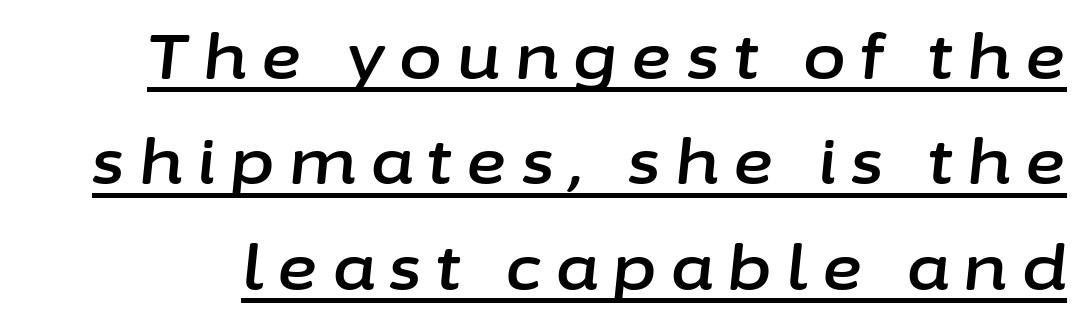
Students, observe: this is what conventionally led text looks like. Words appear elongated and porous because spacing is wide. You can tell it's italic because the verticals aren't actually vertical. In designer terms, the underline attribute is active on this setting. This sample has the flowing, uneven cadence of proportional lettering.
